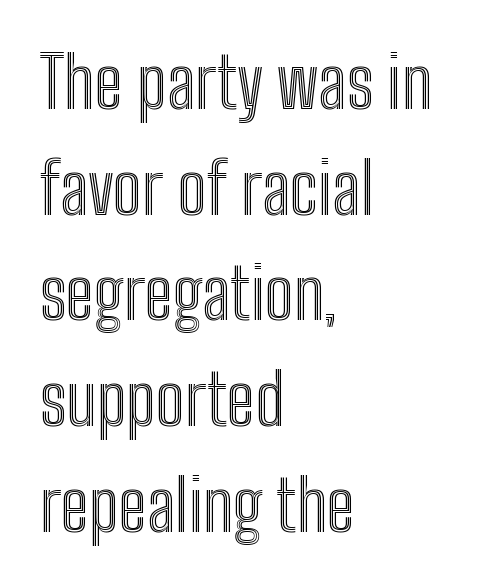
{"italic": "no", "width": "condensed", "x_height": "medium", "monospaced": "no", "underline": "no", "align": "left", "line_spacing": "normal", "line_spacing_ratio": 1.51, "letter_spacing": "normal", "letter_spacing_em": 0.0, "glyph_px": 70}
